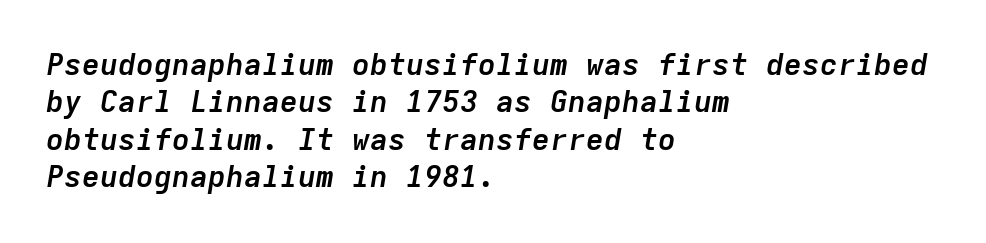
Notice how the stems are inclined rather than vertical — that's the hallmark of italics. Unmarked baselines from the first word to the last. The letterforms sit shoulder to shoulder at normal distance. Notice how descenders clear the ascenders below comfortably — that's standard leading. Note the uniform advance width — an 'i' takes as much space as an 'm'.
